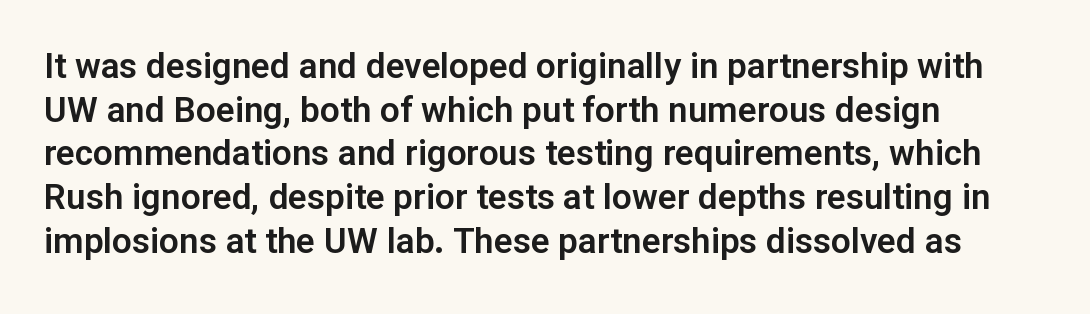
The image shows 35 px sans-serif type, upright; set left-aligned, normal line spacing (1.25x), normal letter spacing, not underlined; low stroke contrast and a medium x-height.
